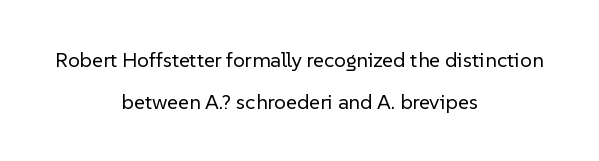
Q: Is the text bold? A: No.
Q: Is the text italic (slanted)? A: No, it is upright.
Q: Is the text underlined? A: No.
Q: How is the paragraph aligned? A: Centered.
Q: Is the spacing between letters normal or unusually wide? A: Normal.
Q: Is the spacing between lines tight, normal or loose? A: Loose.
